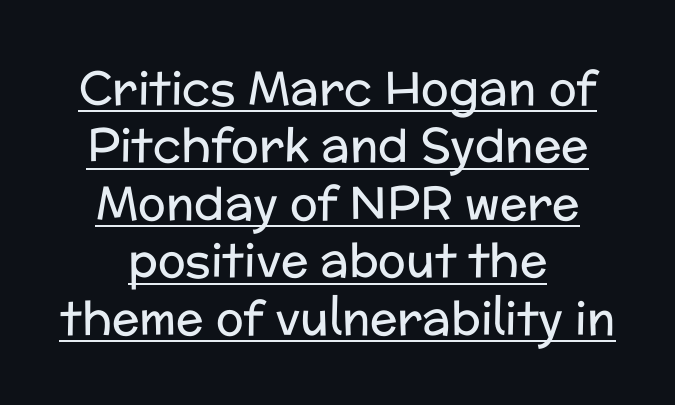
The image shows 46 px regular-weight sans-serif type, upright; set normal line spacing (1.25x), normal letter spacing, underlined; low stroke contrast and a medium x-height.
